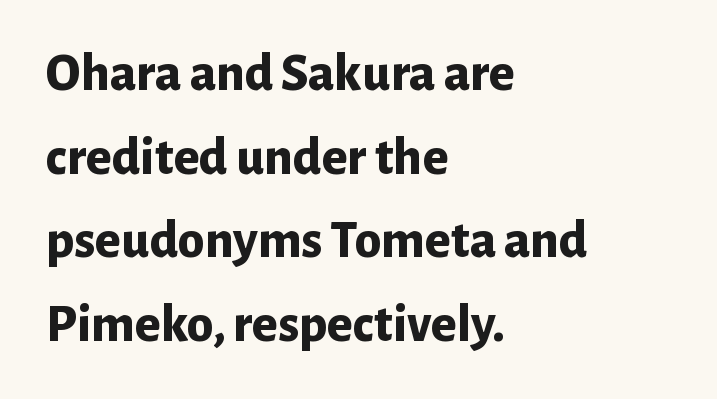
{"serif": "no", "italic": "no", "bold": "yes", "weight": "bold", "width": "normal", "stroke_contrast": "low", "x_height": "medium", "monospaced": "no", "underline": "no", "align": "left", "line_spacing": "normal", "line_spacing_ratio": 1.55, "letter_spacing": "normal", "letter_spacing_em": 0.0, "glyph_px": 54}
